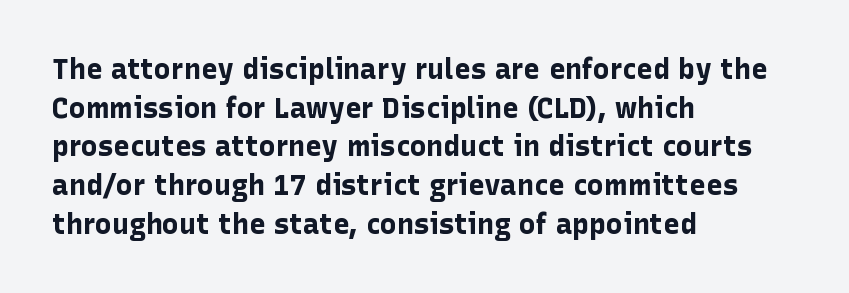
The image shows 28 px bold sans-serif type, upright; set left-aligned, normal line spacing (1.38x), normal letter spacing, not underlined; low stroke contrast and a medium x-height.
